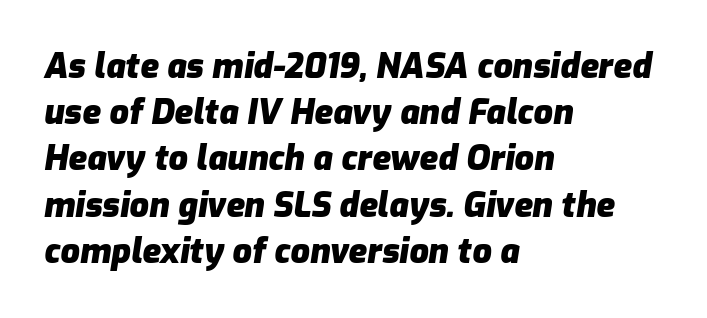
Compared with a centered layout, this one pins lines to the left instead. Heft: maximum for text — a bold. This rendering features lettering with no underline. The specimen reads as italic at a glance. Leading matches the norm, producing a regular column.
